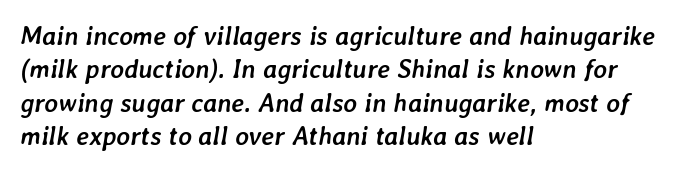
Q: Is the text bold? A: Yes.
Q: Is the text italic (slanted)? A: Yes, it leans right by about 7 degrees.
Q: Is the text underlined? A: No.
Q: How is the paragraph aligned? A: Left-aligned.
Q: Is the spacing between letters normal or unusually wide? A: Normal.
Q: Is the spacing between lines tight, normal or loose? A: Normal.
